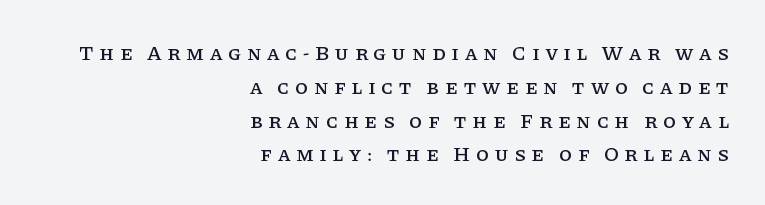
{"italic": "no", "underline": "no", "align": "right", "line_spacing": "normal", "line_spacing_ratio": 1.61, "letter_spacing": "wide", "letter_spacing_em": 0.27, "glyph_px": 21}
